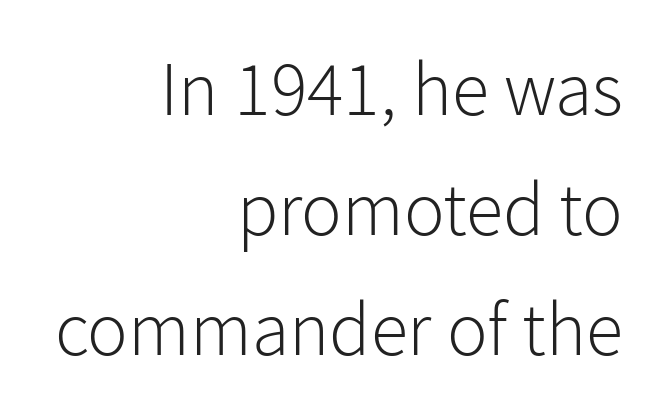
{"serif": "no", "italic": "no", "bold": "no", "weight": "light", "width": "normal", "stroke_contrast": "low", "x_height": "medium", "monospaced": "no", "underline": "no", "align": "right", "line_spacing": "normal", "line_spacing_ratio": 1.58, "letter_spacing": "normal", "letter_spacing_em": 0.0, "glyph_px": 76}
